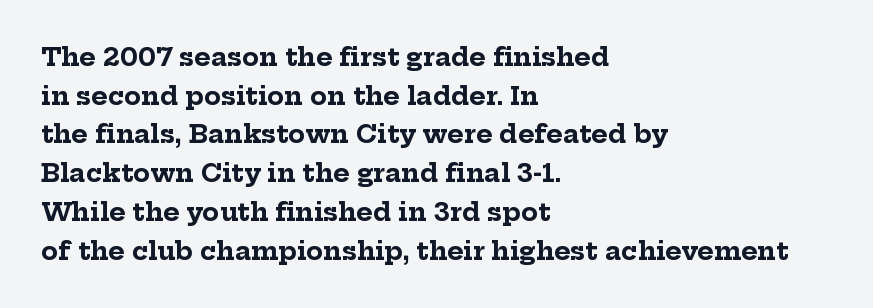
{"italic": "no", "bold": "yes", "underline": "no", "align": "left", "line_spacing": "normal", "line_spacing_ratio": 1.55, "letter_spacing": "normal", "letter_spacing_em": 0.0, "glyph_px": 25}
